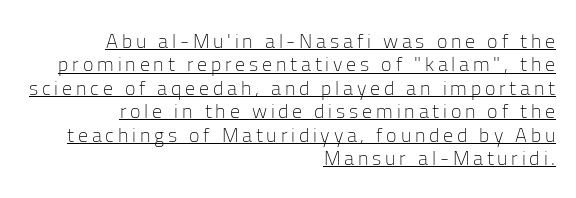
The image shows 20 px text type, upright; set right-aligned, line spacing 1.17x, underlined.
